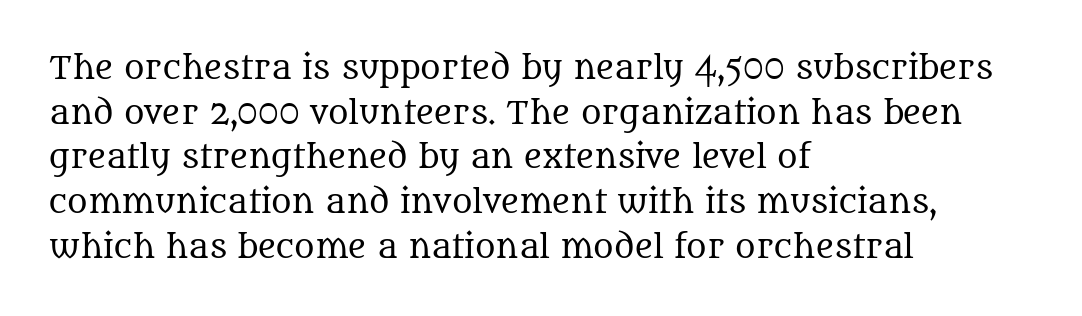
The vertical gap from one line to the next is medium. Old-style or modern, the face here clearly has serifs. Think of a printed novel: that variable character pitch is what you see here. This is the regular roman posture of the typeface. Each stroke keeps to a modest, everyday thickness or less. Visually the block forms a straight wall on the left and a jagged coastline on the right.
